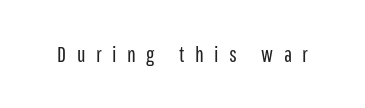
Q: Is the text bold? A: No.
Q: Is the text italic (slanted)? A: No, it is upright.
Q: Is the text underlined? A: No.
Q: Is the spacing between letters normal or unusually wide? A: Unusually wide.
